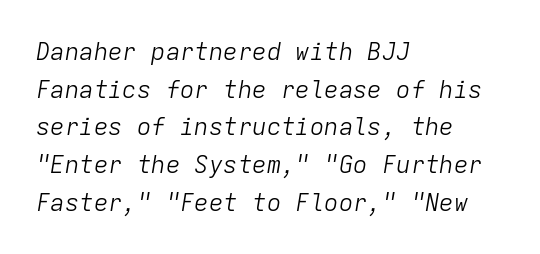
The image shows 24 px text type, italic (leaning right); set left-aligned, normal line spacing (1.57x), normal letter spacing, not underlined.
